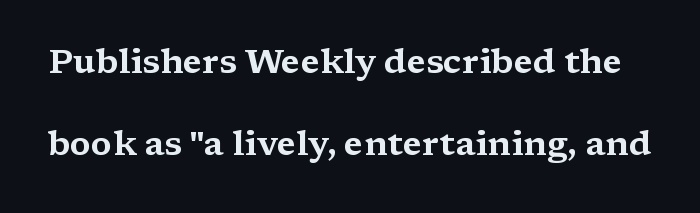
Q: Is the text italic (slanted)? A: No, it is upright.
Q: Is the typeface a serif or a sans-serif typeface? A: Serif.
Q: Is the text underlined? A: No.
Q: Is the spacing between letters normal or unusually wide? A: Normal.
Q: Is the spacing between lines tight, normal or loose? A: Loose.
Q: Width (condensed, normal, or wide)? A: Wide.
Q: Stroke contrast? A: Medium.
Q: x-height? A: Medium.
Q: Monospaced? A: No.
